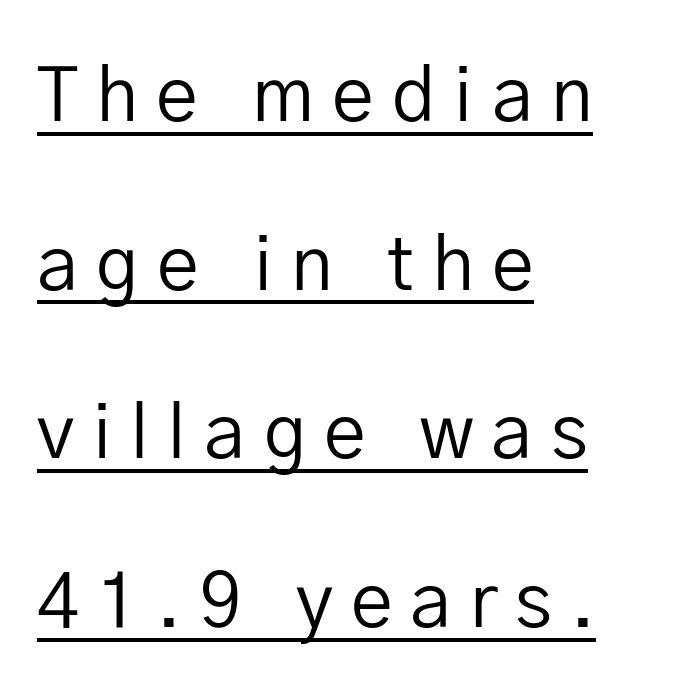
{"serif": "no", "italic": "no", "bold": "no", "weight": "regular", "width": "normal", "stroke_contrast": "low", "x_height": "medium", "monospaced": "no", "underline": "yes", "align": "left", "line_spacing": "loose", "line_spacing_ratio": 2.25, "letter_spacing": "wide", "letter_spacing_em": 0.24, "glyph_px": 75}
